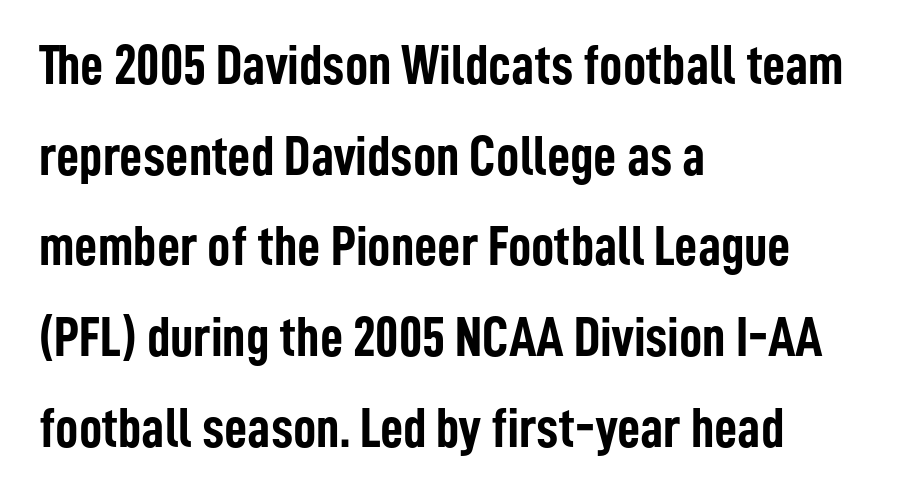
{"serif": "no", "italic": "no", "bold": "yes", "weight": "semibold", "width": "condensed", "stroke_contrast": "low", "x_height": "medium", "monospaced": "no", "underline": "no", "align": "left", "line_spacing": "normal", "line_spacing_ratio": 1.59, "letter_spacing": "normal", "letter_spacing_em": 0.0, "glyph_px": 57}
